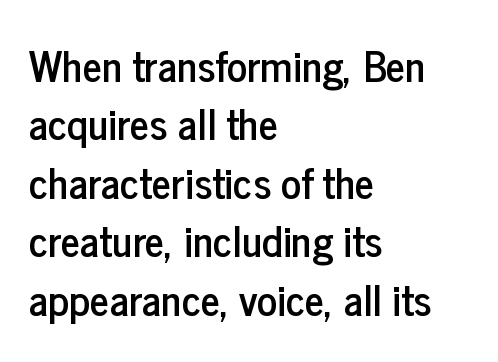
Q: Is the text italic (slanted)? A: No, it is upright.
Q: Is the typeface a serif or a sans-serif typeface? A: Sans-serif.
Q: Is the text underlined? A: No.
Q: How is the paragraph aligned? A: Left-aligned.
Q: Is the spacing between letters normal or unusually wide? A: Normal.
Q: Is the spacing between lines tight, normal or loose? A: Normal.
Q: Width (condensed, normal, or wide)? A: Condensed.
Q: Stroke contrast? A: Low.
Q: x-height? A: Medium.
Q: Monospaced? A: No.
